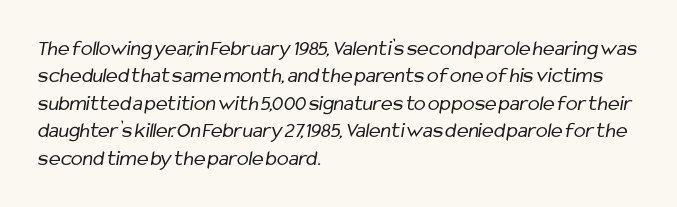
Q: Is the text bold? A: No.
Q: Is the text underlined? A: No.
Q: How is the paragraph aligned? A: Left-aligned.
Q: Is the spacing between letters normal or unusually wide? A: Normal.
Q: Is the spacing between lines tight, normal or loose? A: Normal.
